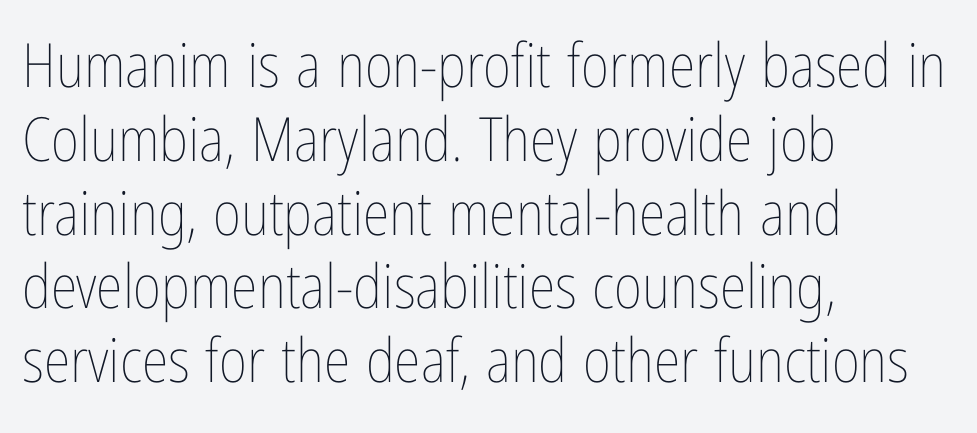
{"italic": "no", "bold": "no", "weight": "thin", "width": "condensed", "stroke_contrast": "low", "x_height": "medium", "monospaced": "no", "underline": "no", "align": "left", "line_spacing_ratio": 1.21, "letter_spacing": "normal", "letter_spacing_em": 0.0, "glyph_px": 61}
